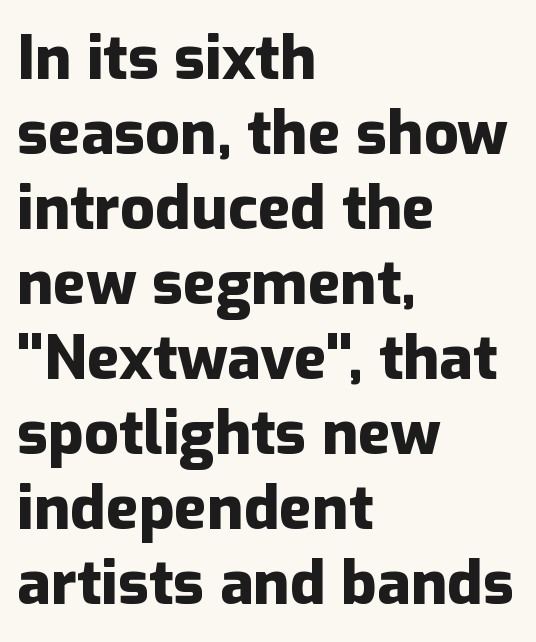
Every stem runs plumb, perpendicular to the baseline. The foot of each line stays bare and open. The lines in this sample share a left origin and differ only in where they stop. The characters look thick and weighty, a clear bold.
